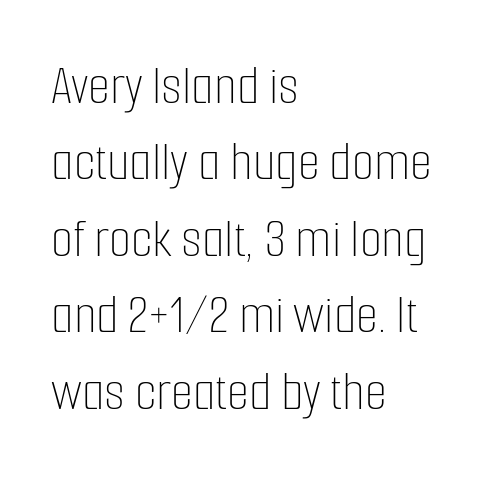
Which margin do the lines hug? The left one — the right edge is uneven. In terms of posture, this sample is upright. Observe the ordinary spacing: letters are neighbours, not strangers. Counters stay open thanks to moderate or lighter strokes. Varying glyph widths throughout — classic text-font behaviour. This block has exactly the height ordinary leading produces.
